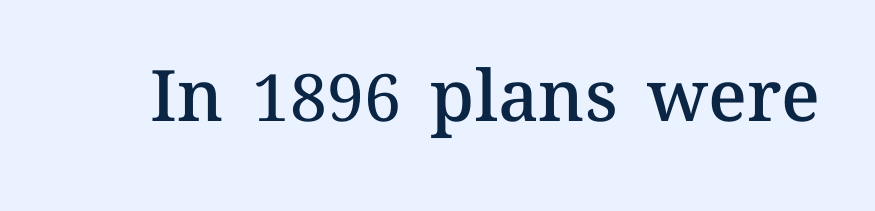
Q: Is the text bold? A: Semi-bold.
Q: Is the text italic (slanted)? A: No, it is upright.
Q: Is the text underlined? A: No.
Q: Is the spacing between letters normal or unusually wide? A: Normal.
Q: Width (condensed, normal, or wide)? A: Normal.
Q: Stroke contrast? A: Medium.
Q: x-height? A: Medium.
Q: Monospaced? A: No.
